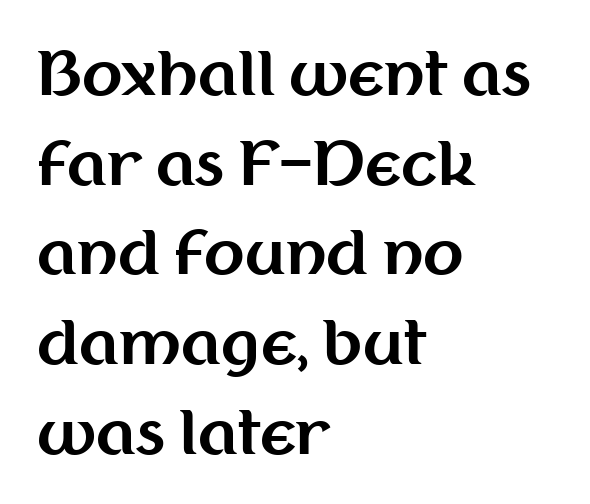
The letters are bold, with thick, heavy strokes. Descenders hang freely into open space. The letters stand upright; this is a roman face. Regarding leading, the lines here are spaced in the standard way. Each line starts at the same left margin while the right side varies. Default kerning and tracking; the words read as compact shapes.
